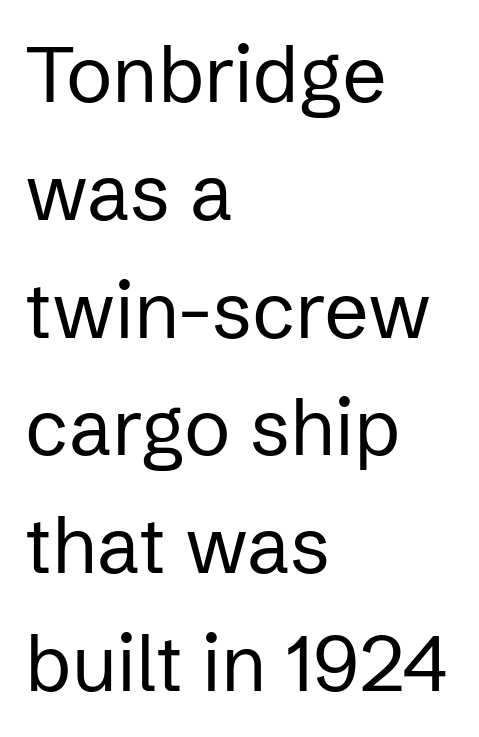
Q: Is the text bold? A: No.
Q: Is the text italic (slanted)? A: No, it is upright.
Q: Is the typeface a serif or a sans-serif typeface? A: Sans-serif.
Q: Is the text underlined? A: No.
Q: How is the paragraph aligned? A: Left-aligned.
Q: Is the spacing between letters normal or unusually wide? A: Normal.
Q: Is the spacing between lines tight, normal or loose? A: Normal.
Q: Width (condensed, normal, or wide)? A: Normal.
Q: Stroke contrast? A: Low.
Q: x-height? A: Medium.
Q: Monospaced? A: No.
